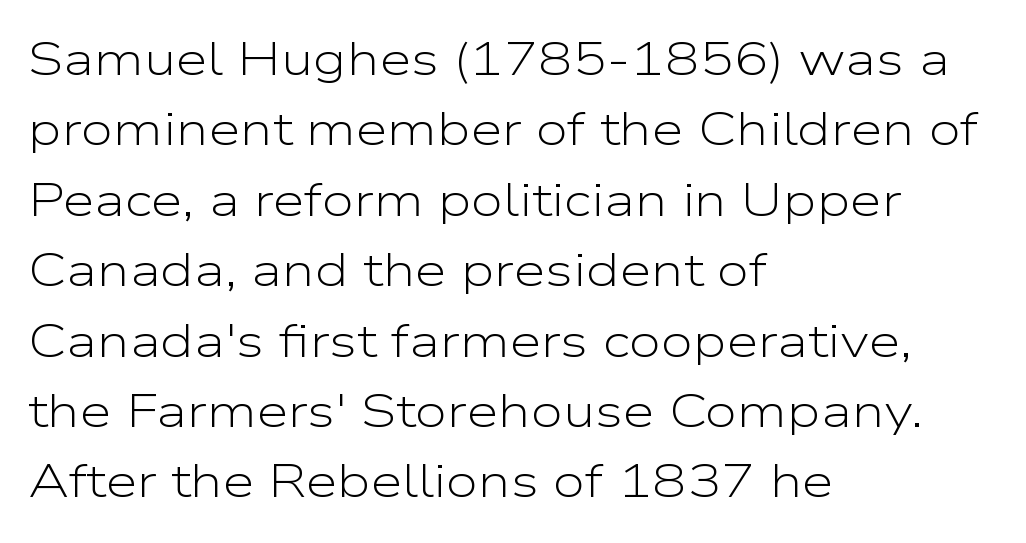
{"serif": "no", "italic": "no", "bold": "no", "weight": "light", "width": "wide", "stroke_contrast": "low", "x_height": "medium", "monospaced": "no", "underline": "no", "align": "left", "line_spacing": "normal", "line_spacing_ratio": 1.53, "letter_spacing": "normal", "letter_spacing_em": 0.0, "glyph_px": 46}
